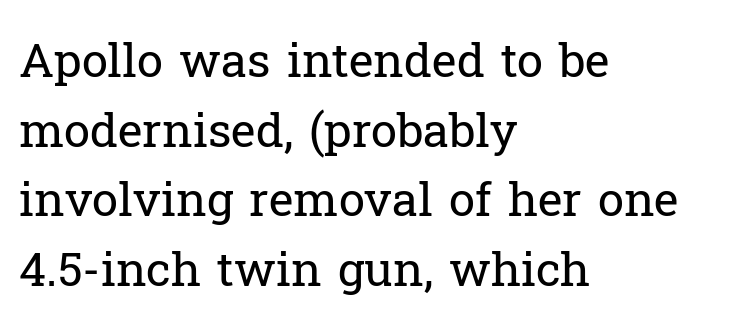
The image shows 47 px regular-weight serif type, upright; set left-aligned, normal line spacing (1.48x), normal letter spacing, not underlined; low stroke contrast and a medium x-height.
